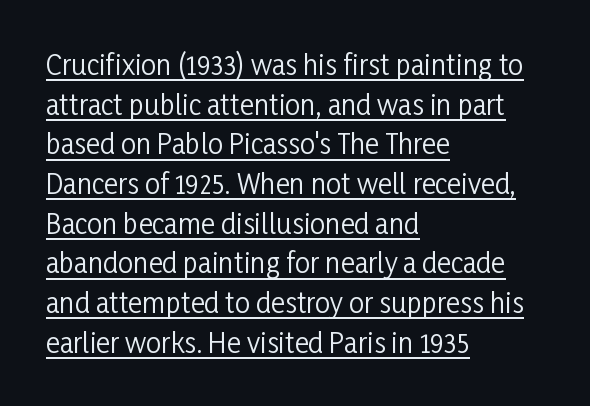
{"italic": "no", "bold": "no", "underline": "yes", "align": "left", "line_spacing": "normal", "line_spacing_ratio": 1.47, "letter_spacing": "normal", "letter_spacing_em": 0.0, "glyph_px": 27}
